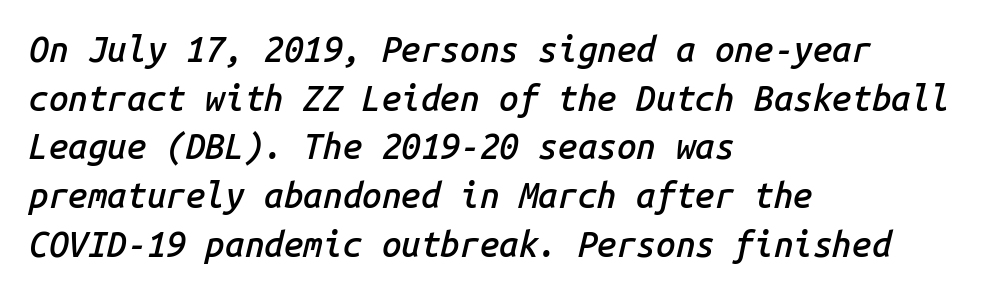
{"italic": "yes", "lean": "right", "slant_degrees": 14, "bold": "semi", "weight": "semibold", "width": "normal", "stroke_contrast": "low", "x_height": "medium", "monospaced": "yes", "underline": "no", "align": "left", "line_spacing": "normal", "line_spacing_ratio": 1.39, "letter_spacing": "normal", "letter_spacing_em": 0.0, "glyph_px": 35}
